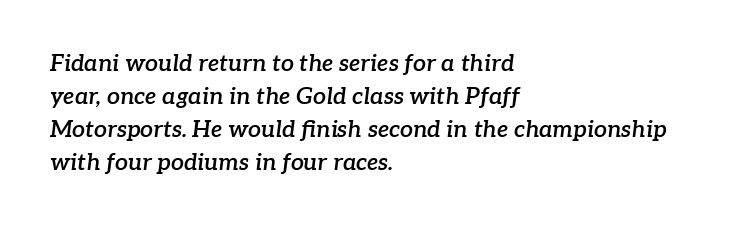
Q: Is the text bold? A: Semi-bold.
Q: Is the text italic (slanted)? A: Yes, it leans right by about 7 degrees.
Q: Is the text underlined? A: No.
Q: How is the paragraph aligned? A: Left-aligned.
Q: Is the spacing between letters normal or unusually wide? A: Normal.
Q: Is the spacing between lines tight, normal or loose? A: Normal.
